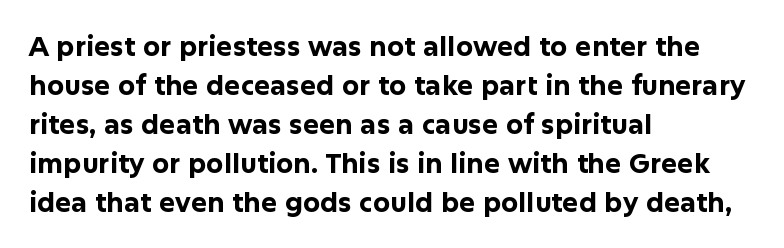
{"italic": "no", "bold": "yes", "underline": "no", "align": "left", "line_spacing": "normal", "line_spacing_ratio": 1.44, "letter_spacing": "normal", "letter_spacing_em": 0.0, "glyph_px": 27}
